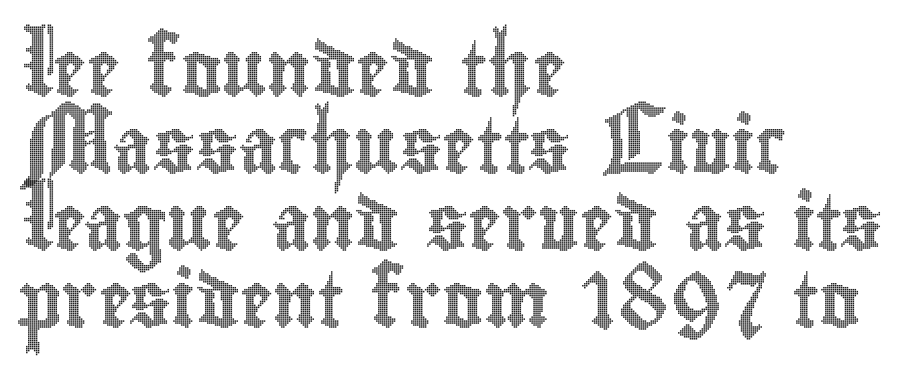
Whoever set this chose a conventional vertical rhythm. Teacher's note: observe the even left margin — that is flush-left alignment. Nobody touched the tracking dial on this one. The space directly below the letters is spotless.
